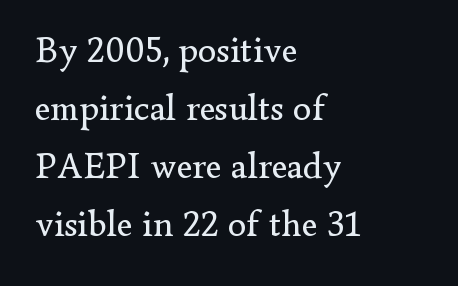
The image shows 37 px regular-weight serif type, upright; set left-aligned, normal line spacing (1.57x), normal letter spacing, not underlined; low stroke contrast and a small x-height.
